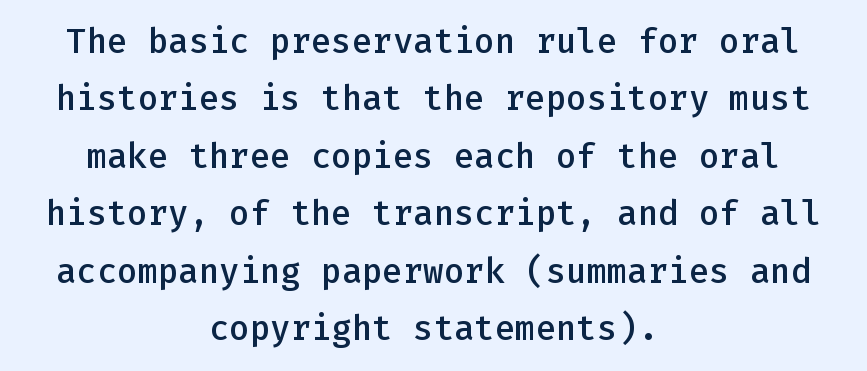
The image shows 34 px semibold sans-serif type, upright, monospaced; set centered, normal line spacing (1.69x), normal letter spacing, not underlined; low stroke contrast and a medium x-height.
